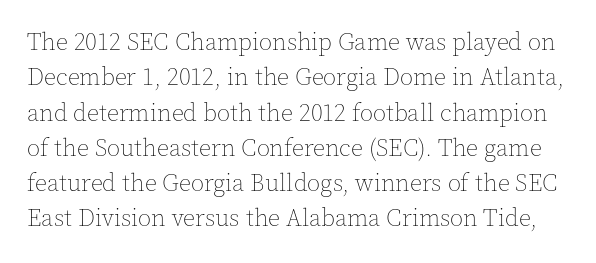
Q: Is the text bold? A: No.
Q: Is the text italic (slanted)? A: No, it is upright.
Q: Is the text underlined? A: No.
Q: Is the spacing between letters normal or unusually wide? A: Normal.
Q: Is the spacing between lines tight, normal or loose? A: Normal.
